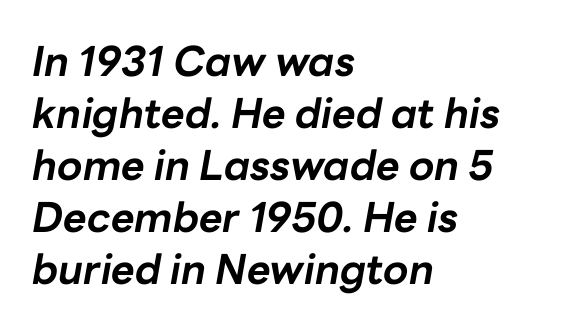
You could call the tracking neutral — neither tight nor loose. Does the copy run flush right? No — it runs flush left. Do the characters align in a grid? No, the font is proportional. Anything drawn beneath the words? Only blank space.
